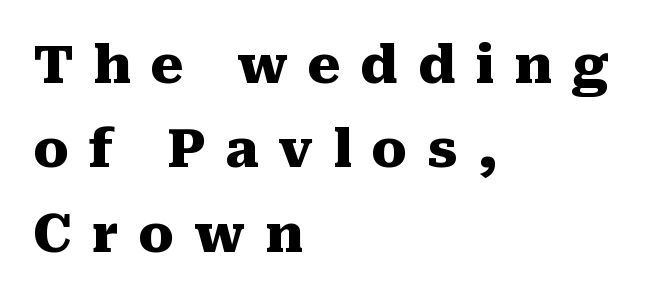
The image shows 53 px heavy serif type, upright; set left-aligned, normal line spacing (1.59x), unusually wide letter spacing (+0.37 em), not underlined; medium stroke contrast and a medium x-height.
